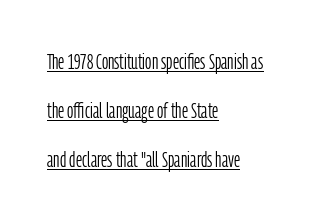
{"italic": "no", "bold": "no", "underline": "yes", "align": "left", "line_spacing": "loose", "line_spacing_ratio": 2.22, "letter_spacing": "normal", "letter_spacing_em": 0.0, "glyph_px": 22}
